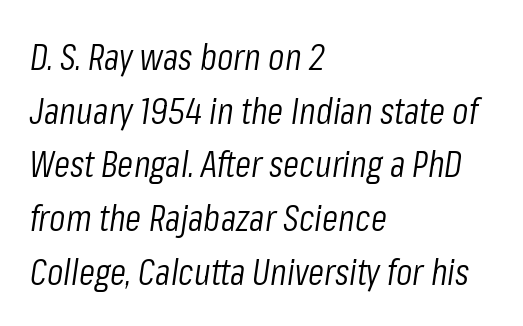
Q: Is the text bold? A: No.
Q: Is the text italic (slanted)? A: Yes, it leans right by about 8 degrees.
Q: Is the text underlined? A: No.
Q: How is the paragraph aligned? A: Left-aligned.
Q: Is the spacing between letters normal or unusually wide? A: Normal.
Q: Is the spacing between lines tight, normal or loose? A: Normal.
Q: Width (condensed, normal, or wide)? A: Condensed.
Q: Stroke contrast? A: Low.
Q: x-height? A: Medium.
Q: Monospaced? A: No.
